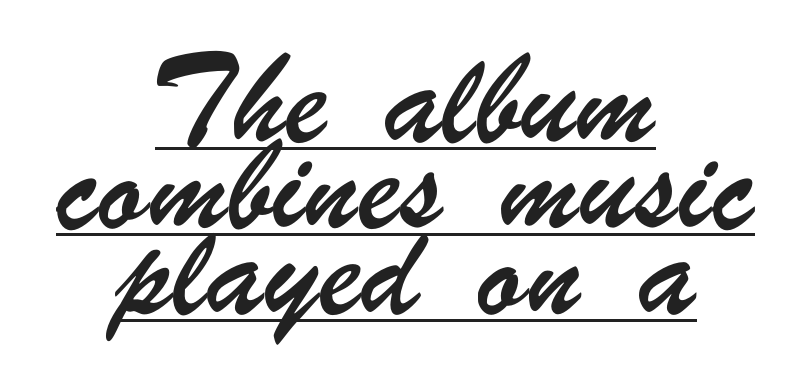
Casual observation: everything's sitting right in the middle. The font family rendered here belongs to the sans-serif group. Think of a printed novel: that variable character pitch is what you see here. Rows of type keep a routine distance in the vertical direction. Is the letter spacing exaggerated? No — it looks like the ordinary default. This is underlined copy, the kind a proofreader might mark for attention.
